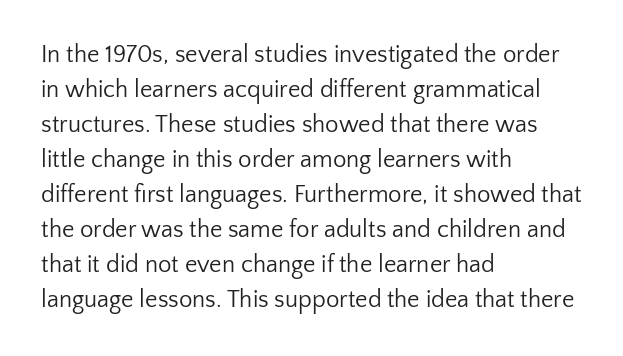
{"italic": "no", "bold": "no", "underline": "no", "align": "left", "line_spacing": "normal", "line_spacing_ratio": 1.46, "letter_spacing": "normal", "letter_spacing_em": 0.0, "glyph_px": 24}
